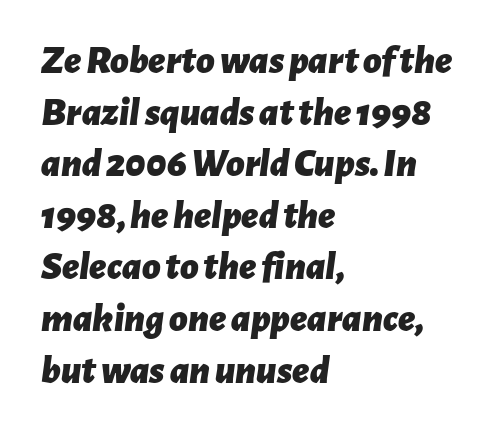
This sample uses plain, unmodified letter spacing. Would a proofreader flag this as italicized? Yes. The passage shown stacks its lines at a standard gap. These lines are set flush left with a ragged right edge.
